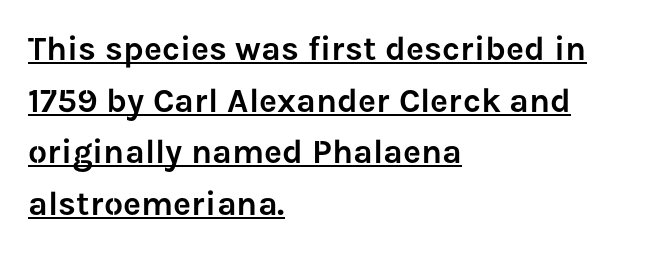
The passage shown has conventional tracking throughout. Whoever set this chose a conventional vertical rhythm. Glance below the letters and you will spot a drawn line. Characters remain perfectly vertical along every line. Do the characters align in a grid? No, the font is proportional.
